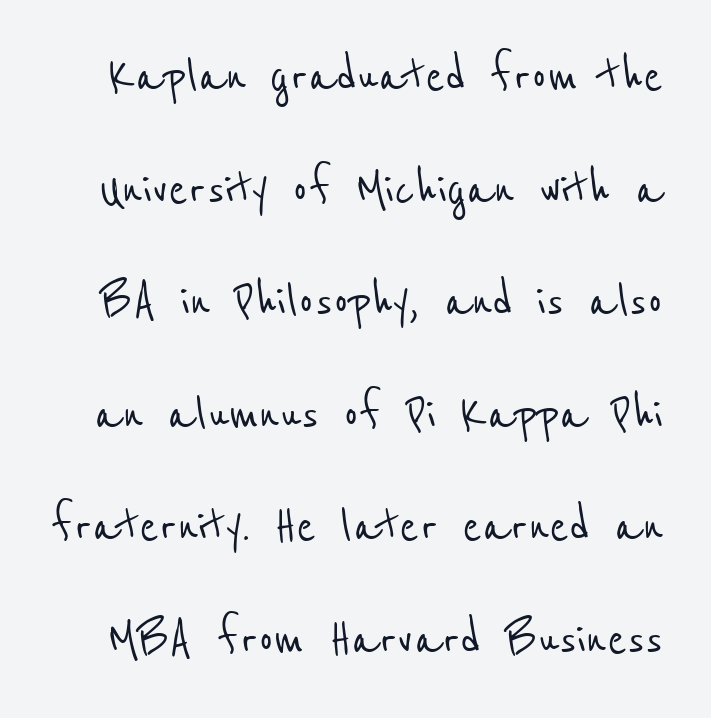
{"serif": "no", "width": "condensed", "stroke_contrast": "low", "x_height": "medium", "monospaced": "no", "underline": "no", "line_spacing": "loose", "line_spacing_ratio": 1.94, "letter_spacing": "normal", "letter_spacing_em": 0.0, "glyph_px": 58}
